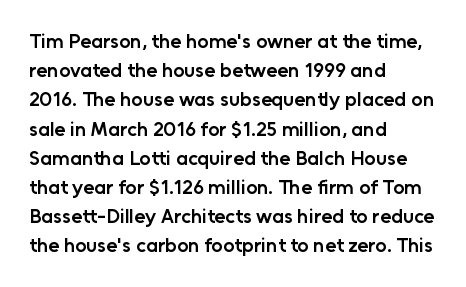
{"italic": "no", "bold": "semi", "underline": "no", "align": "left", "line_spacing": "normal", "line_spacing_ratio": 1.46, "letter_spacing": "normal", "letter_spacing_em": 0.0, "glyph_px": 20}
